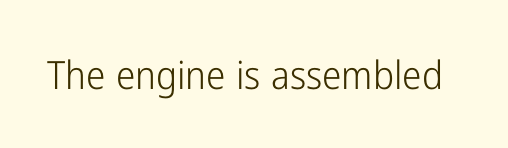
The image shows 39 px light, condensed sans-serif type, upright; set normal letter spacing, not underlined; low stroke contrast and a medium x-height.
